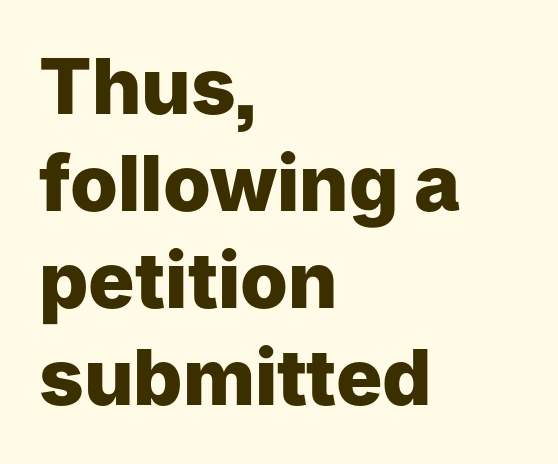
Letter spacing: default. Note: no serifs on the glyphs. Looks like regular typesetting: each glyph gets only the width it needs. Lines of text with bare space underneath. Reading down the block, your eye returns to a fixed left position each line.
